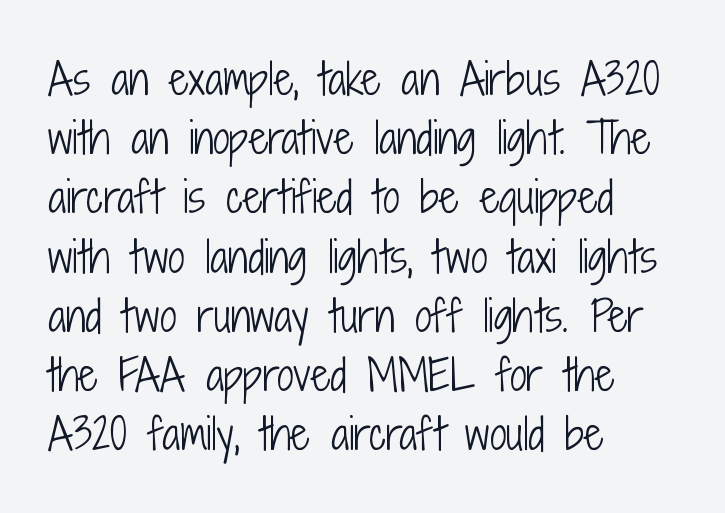
Weight class: somewhere from thin through regular. Spacing verdict: proportional, widths tailored to each character. Posture: upright roman. Compared with typical paragraphs, the rows here are spaced about the same. Each line starts at the same left margin while the right side varies. The gap between lines stays unmarked.
